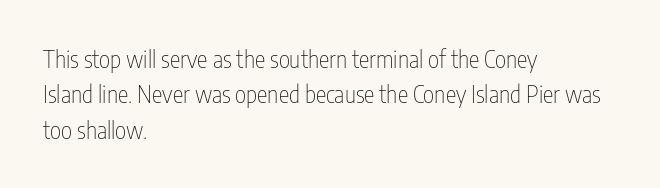
Q: Is the text bold? A: No.
Q: Is the text italic (slanted)? A: No, it is upright.
Q: Is the text underlined? A: No.
Q: How is the paragraph aligned? A: Left-aligned.
Q: Is the spacing between letters normal or unusually wide? A: Normal.
Q: Is the spacing between lines tight, normal or loose? A: Normal.
